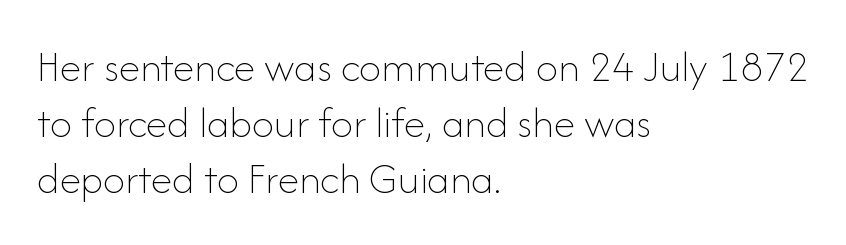
The image shows 44 px thin type, upright; set left-aligned, normal line spacing (1.27x), normal letter spacing, not underlined; low stroke contrast and a small x-height.
